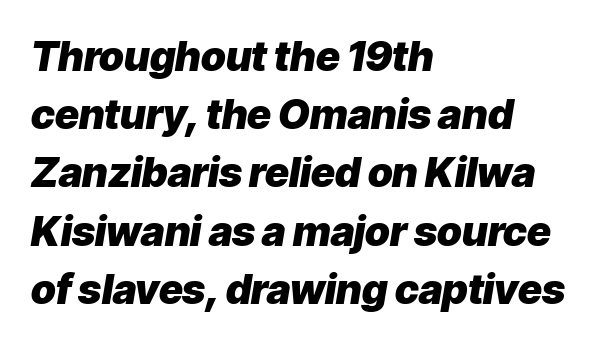
Q: Is the text bold? A: Yes.
Q: Is the text italic (slanted)? A: Yes, it leans right by about 9 degrees.
Q: Is the text underlined? A: No.
Q: How is the paragraph aligned? A: Left-aligned.
Q: Is the spacing between letters normal or unusually wide? A: Normal.
Q: Is the spacing between lines tight, normal or loose? A: Normal.
Q: Width (condensed, normal, or wide)? A: Normal.
Q: Stroke contrast? A: Low.
Q: x-height? A: Medium.
Q: Monospaced? A: No.
